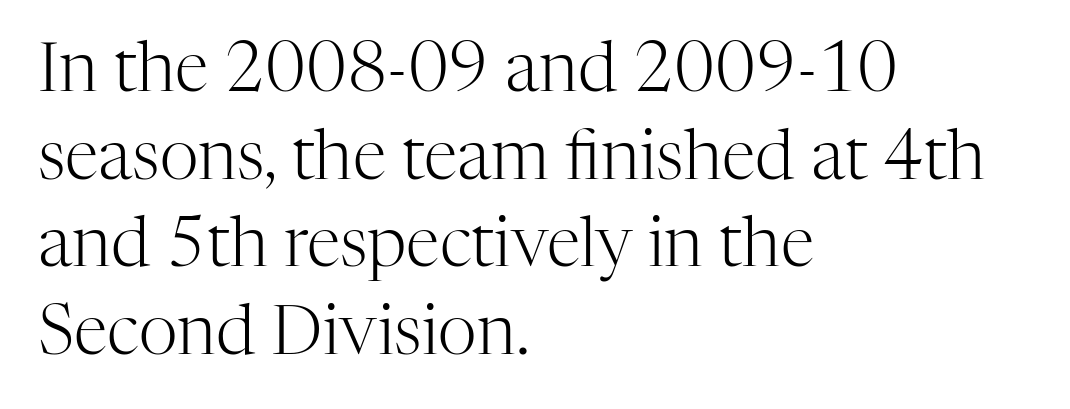
Q: Is the text bold? A: No.
Q: Is the text italic (slanted)? A: No, it is upright.
Q: Is the typeface a serif or a sans-serif typeface? A: Serif.
Q: Is the text underlined? A: No.
Q: How is the paragraph aligned? A: Left-aligned.
Q: Is the spacing between letters normal or unusually wide? A: Normal.
Q: Is the spacing between lines tight, normal or loose? A: Normal.
Q: Width (condensed, normal, or wide)? A: Normal.
Q: Stroke contrast? A: High.
Q: x-height? A: Medium.
Q: Monospaced? A: No.
